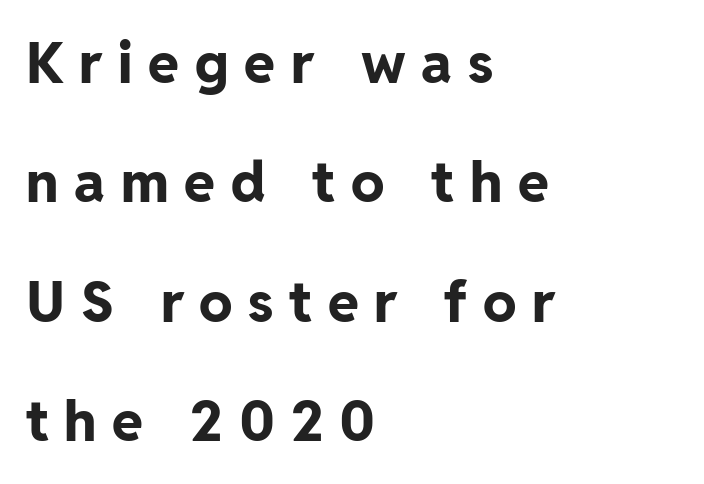
{"serif": "no", "italic": "no", "bold": "yes", "weight": "bold", "width": "normal", "stroke_contrast": "low", "x_height": "medium", "monospaced": "no", "underline": "no", "align": "left", "line_spacing": "loose", "line_spacing_ratio": 2.13, "letter_spacing": "wide", "letter_spacing_em": 0.28, "glyph_px": 56}
